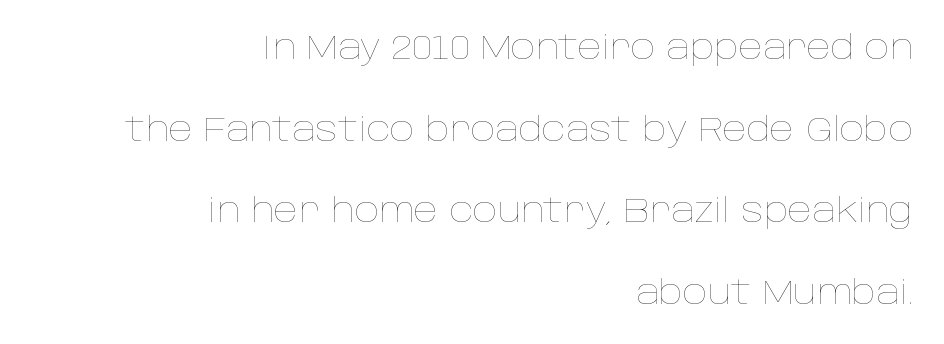
{"italic": "no", "bold": "no", "weight": "thin", "width": "normal", "stroke_contrast": "low", "x_height": "large", "monospaced": "no", "underline": "no", "align": "right", "line_spacing": "loose", "line_spacing_ratio": 2.4, "letter_spacing": "normal", "letter_spacing_em": 0.0, "glyph_px": 34}
